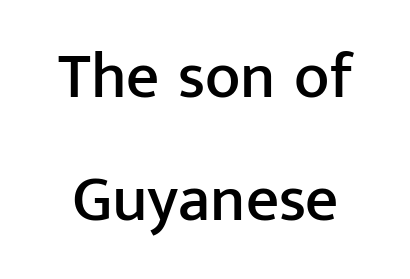
Every row of glyphs is offset so its center matches the block's center. A typesetter would call this zero additional tracking. The passage shown is not underscored anywhere. Do the characters align in a grid? No, the font is proportional.
